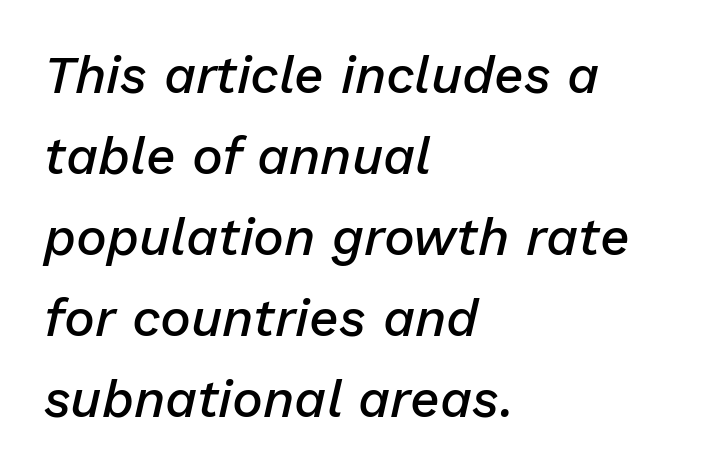
The foot of each line stays bare and open. These lines sit exactly where default settings would place them. The rendering uses natural spacing where letterforms have individual widths. Horizontal alignment here is leftward, the default for most running prose. The typography opts for an oblique posture over an upright one.
